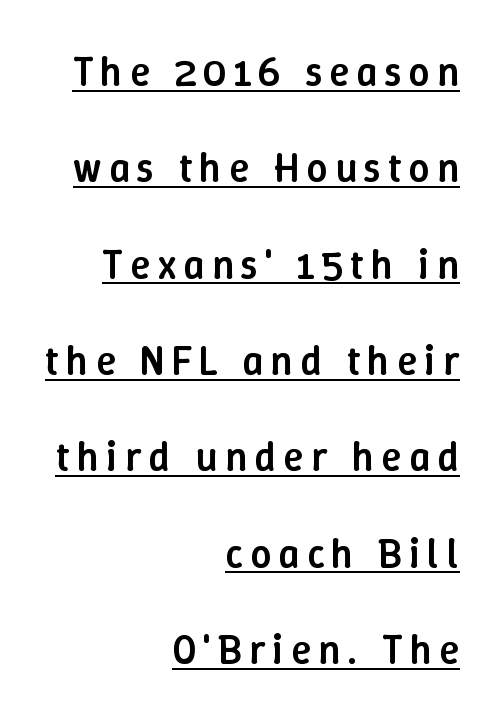
{"italic": "no", "bold": "semi", "weight": "semibold", "width": "normal", "stroke_contrast": "low", "x_height": "medium", "monospaced": "no", "underline": "yes", "align": "right", "line_spacing": "loose", "line_spacing_ratio": 2.35, "glyph_px": 41}
